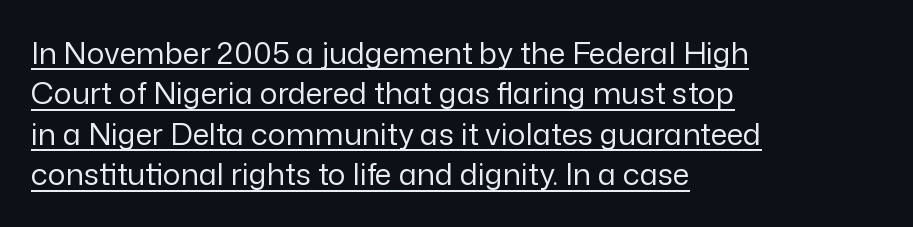
Q: Is the text bold? A: No.
Q: Is the text italic (slanted)? A: No, it is upright.
Q: Is the typeface a serif or a sans-serif typeface? A: Sans-serif.
Q: Is the text underlined? A: Yes.
Q: How is the paragraph aligned? A: Left-aligned.
Q: Is the spacing between letters normal or unusually wide? A: Normal.
Q: Is the spacing between lines tight, normal or loose? A: Normal.
Q: Width (condensed, normal, or wide)? A: Normal.
Q: Stroke contrast? A: Low.
Q: x-height? A: Medium.
Q: Monospaced? A: No.
